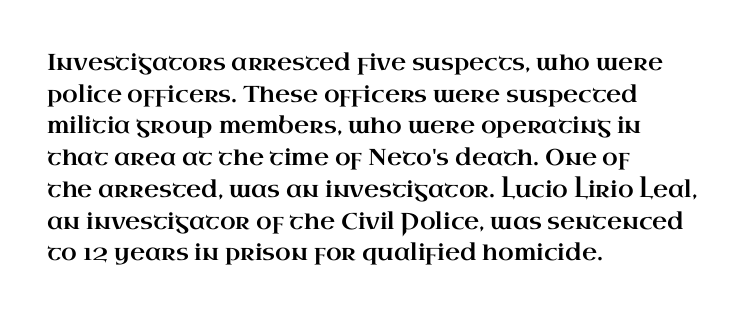
{"italic": "no", "underline": "no", "align": "left", "line_spacing": "normal", "line_spacing_ratio": 1.38, "letter_spacing": "normal", "letter_spacing_em": 0.0, "glyph_px": 23}
